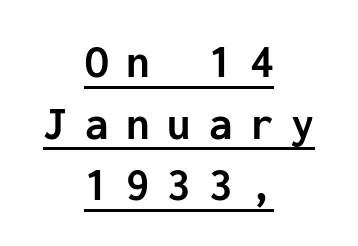
Q: Is the text bold? A: Yes.
Q: Is the text italic (slanted)? A: No, it is upright.
Q: Is the typeface a serif or a sans-serif typeface? A: Sans-serif.
Q: Is the text underlined? A: Yes.
Q: How is the paragraph aligned? A: Centered.
Q: Is the spacing between letters normal or unusually wide? A: Unusually wide.
Q: Is the spacing between lines tight, normal or loose? A: Normal.
Q: Width (condensed, normal, or wide)? A: Normal.
Q: Stroke contrast? A: Low.
Q: x-height? A: Medium.
Q: Monospaced? A: Yes.
